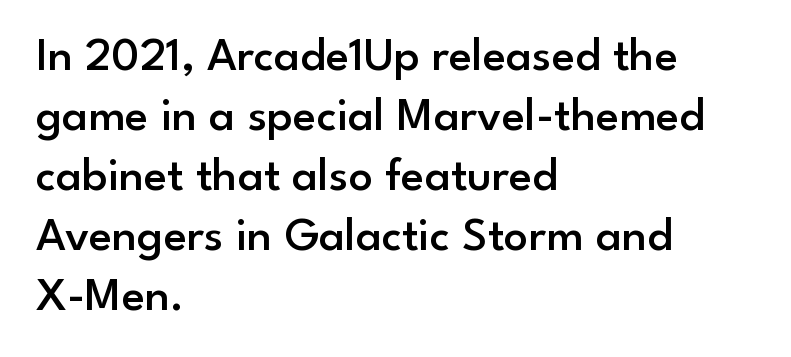
The glyphs in this specimen are sans serif. Line starts are locked; line ends wander. Think of a printed novel: that variable character pitch is what you see here. The letters stand straight up with perfectly vertical stems. Look at the tracking — it's just the regular setting, nothing added.
